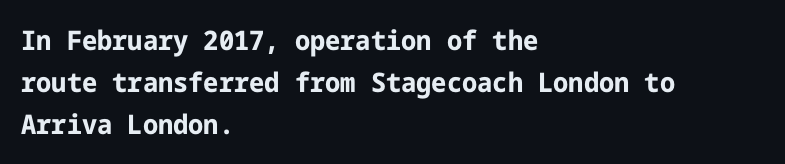
The image shows 27 px bold type, upright; set left-aligned, normal line spacing (1.56x), normal letter spacing, not underlined.
